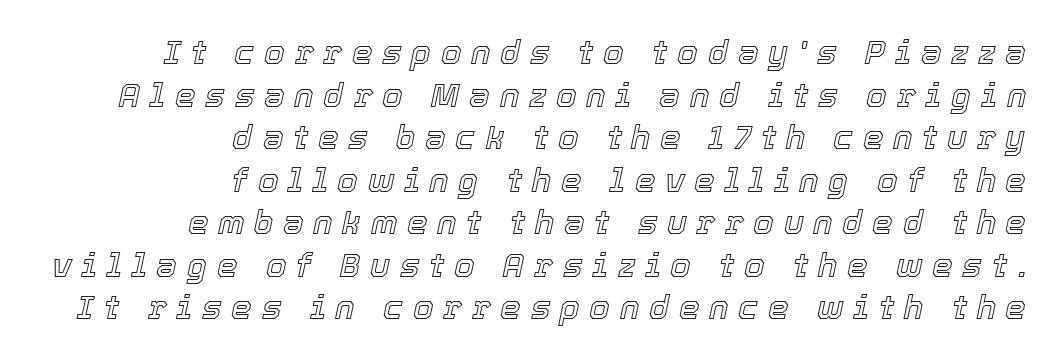
The image shows 33 px text type, italic (leaning right); set right-aligned, normal line spacing (1.29x), unusually wide letter spacing (+0.29 em), not underlined; a medium x-height.
